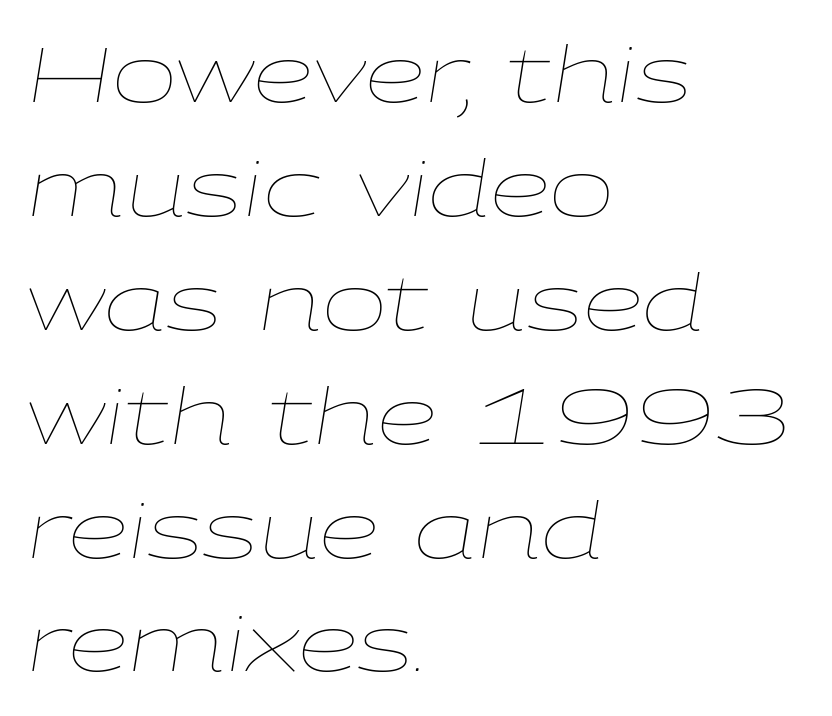
{"italic": "yes", "lean": "right", "slant_degrees": 9, "bold": "no", "weight": "thin", "width": "wide", "stroke_contrast": "low", "x_height": "medium", "monospaced": "no", "underline": "no", "align": "left", "line_spacing": "normal", "line_spacing_ratio": 1.46, "letter_spacing": "normal", "letter_spacing_em": 0.0, "glyph_px": 78}
